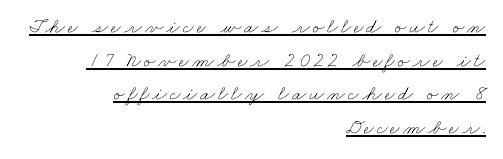
{"bold": "no", "underline": "yes", "align": "right", "line_spacing": "normal", "line_spacing_ratio": 1.6, "glyph_px": 21}
